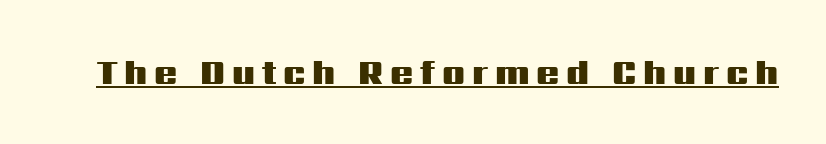
It's the straight-up-and-down kind of type. You'd pick this weight for a headline — it's a proper bold. What decoration does the sample have? An underline. Letter spacing: wide.
